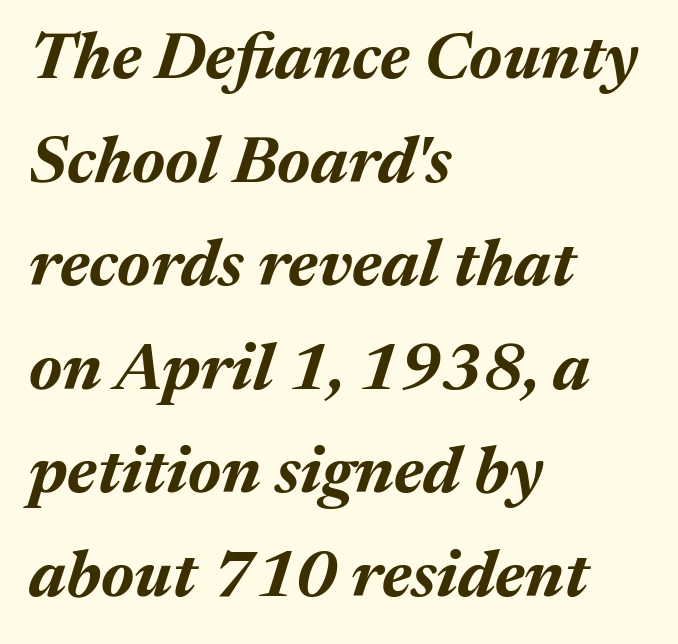
The letters are slanted; this is an italic face. Horizontally, the lines are justified to the leading edge only. Vertical spacing — default. Each word holds together tightly as a unit, with standard inter-letter gaps. Underline: absent.
